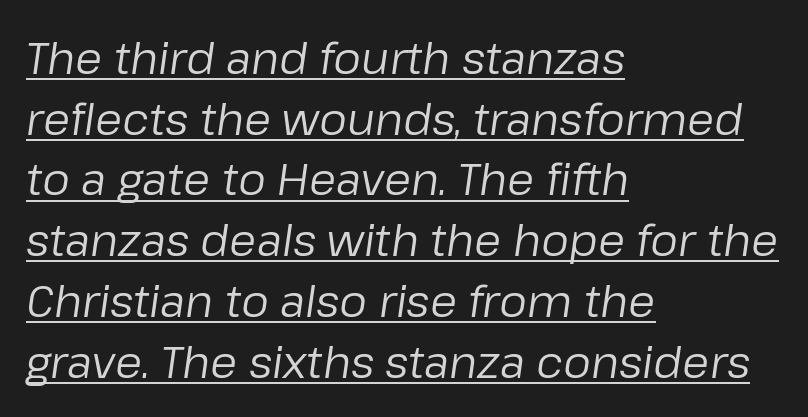
These lines keep a tight, regular rhythm from letter to letter. The rendering uses a moderate line-height, typical for paragraphs. A typesetter would call this proportional, since set widths differ per character. Every word sits above its own underline.
